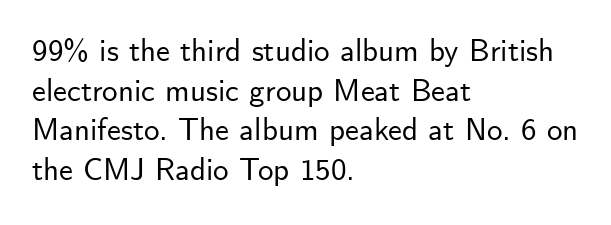
Q: Is the text italic (slanted)? A: No, it is upright.
Q: Is the typeface a serif or a sans-serif typeface? A: Sans-serif.
Q: Is the text underlined? A: No.
Q: How is the paragraph aligned? A: Left-aligned.
Q: Is the spacing between letters normal or unusually wide? A: Normal.
Q: Is the spacing between lines tight, normal or loose? A: Normal.
Q: Width (condensed, normal, or wide)? A: Normal.
Q: Stroke contrast? A: Low.
Q: x-height? A: Small.
Q: Monospaced? A: No.
